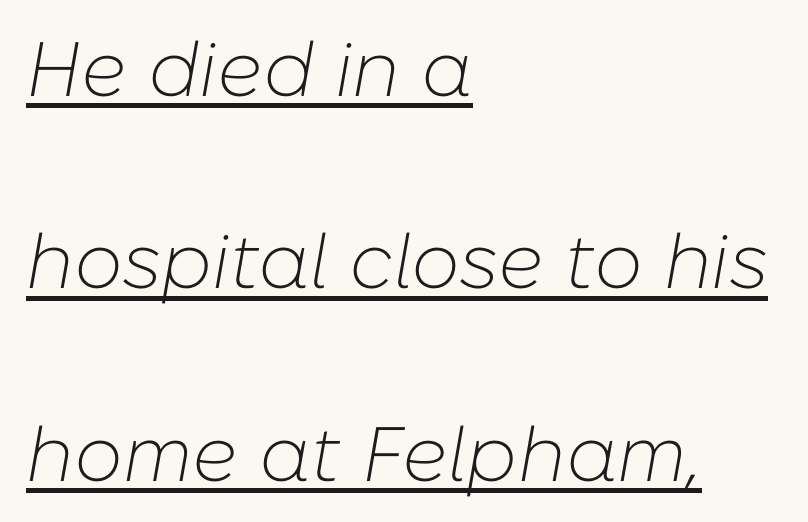
The image shows 77 px light type, italic (leaning right); set left-aligned, loose line spacing (2.5x), normal letter spacing, underlined; low stroke contrast and a medium x-height.
